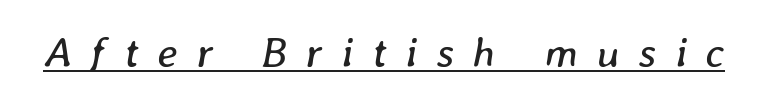
In terms of posture, this sample is oblique. Do the characters align in a grid? No, the font is proportional. Looks like someone drew a line under every word here. The horizontal fit of the characters is loose and conspicuously gappy. Is the stroke heavy? The answer is a plain regular-or-lighter.
